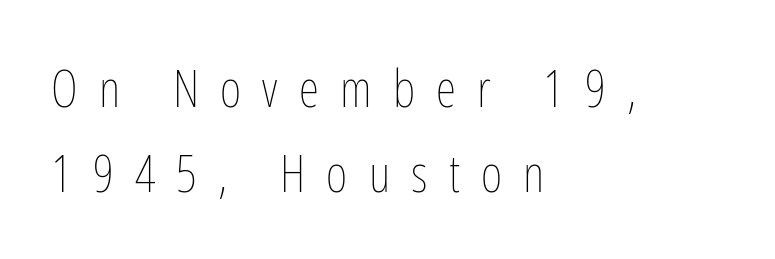
The image shows 52 px thin, condensed type, upright; set left-aligned, normal line spacing (1.63x), unusually wide letter spacing (+0.41 em), not underlined; low stroke contrast and a medium x-height.
